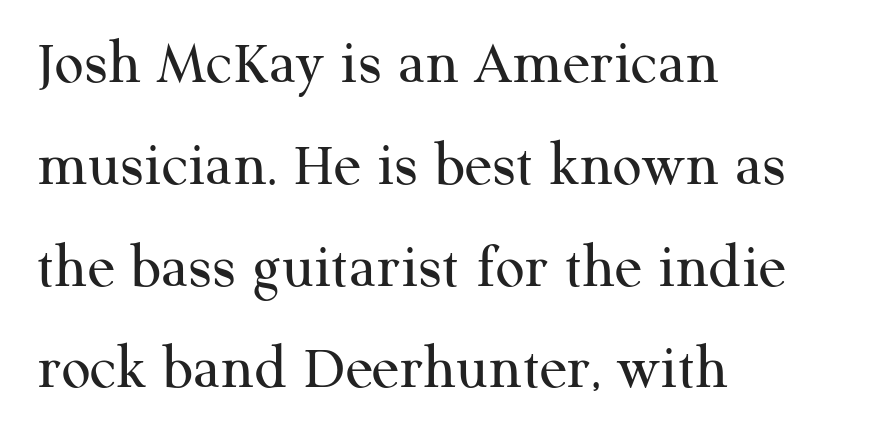
Underline: absent. Every stem runs plumb, perpendicular to the baseline. Each line starts at the same left margin while the right side varies. Words appear dense and cohesive because spacing is normal.
